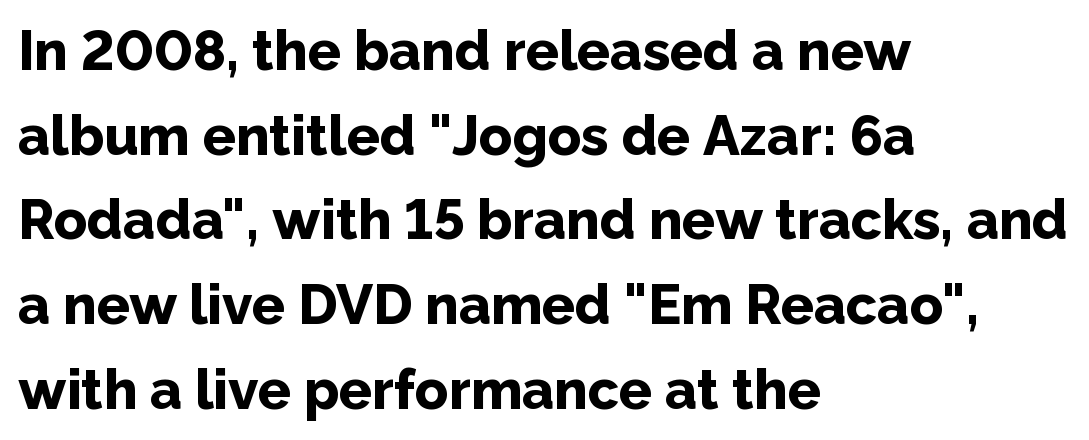
Q: Is the text bold? A: Yes.
Q: Is the text italic (slanted)? A: No, it is upright.
Q: Is the typeface a serif or a sans-serif typeface? A: Sans-serif.
Q: Is the text underlined? A: No.
Q: How is the paragraph aligned? A: Left-aligned.
Q: Is the spacing between letters normal or unusually wide? A: Normal.
Q: Is the spacing between lines tight, normal or loose? A: Normal.
Q: Width (condensed, normal, or wide)? A: Normal.
Q: Stroke contrast? A: Low.
Q: x-height? A: Medium.
Q: Monospaced? A: No.
